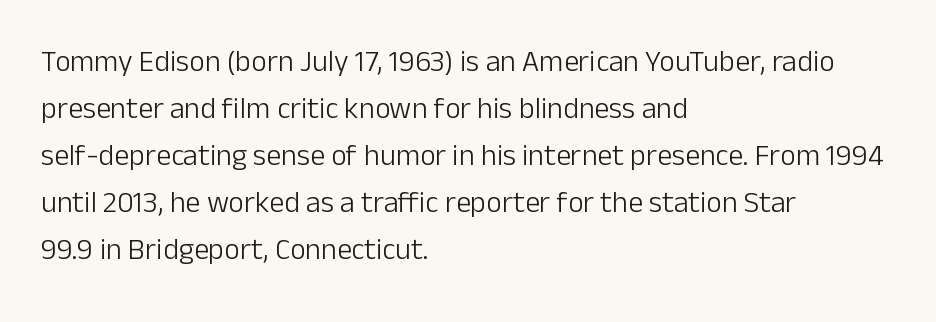
A roman cut, with each character standing at attention. Here the designer chose a conventional face with non-uniform glyph widths. Plain, unruled lines of type. The block of text has a typical density, with ordinary space between rows. The face used here is a sans, in the tradition of grotesques and geometrics. Line starts are locked; line ends wander.
